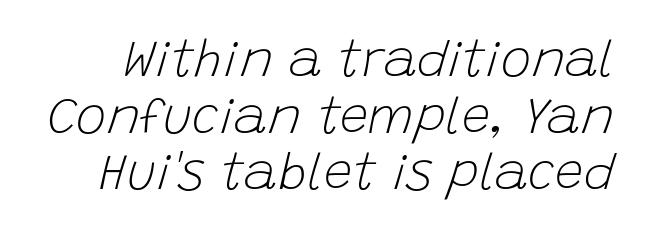
{"italic": "yes", "lean": "right", "slant_degrees": 15, "bold": "no", "weight": "light", "width": "normal", "stroke_contrast": "low", "x_height": "large", "monospaced": "no", "underline": "no", "line_spacing": "tight", "line_spacing_ratio": 1.11, "letter_spacing": "normal", "letter_spacing_em": 0.0, "glyph_px": 51}
